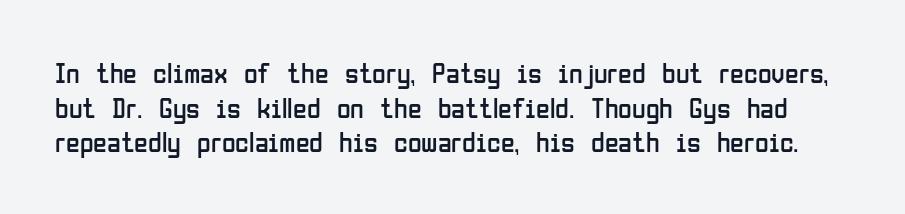
The image shows 28 px regular-weight, condensed sans-serif type, upright; set line spacing 1.24x, normal letter spacing, not underlined; low stroke contrast and a medium x-height.
